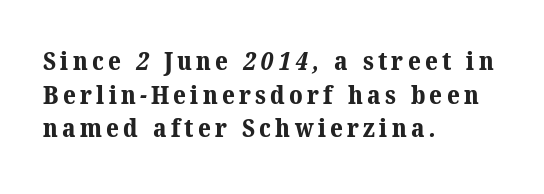
The image shows 25 px bold type; set left-aligned, normal line spacing (1.35x), not underlined.
